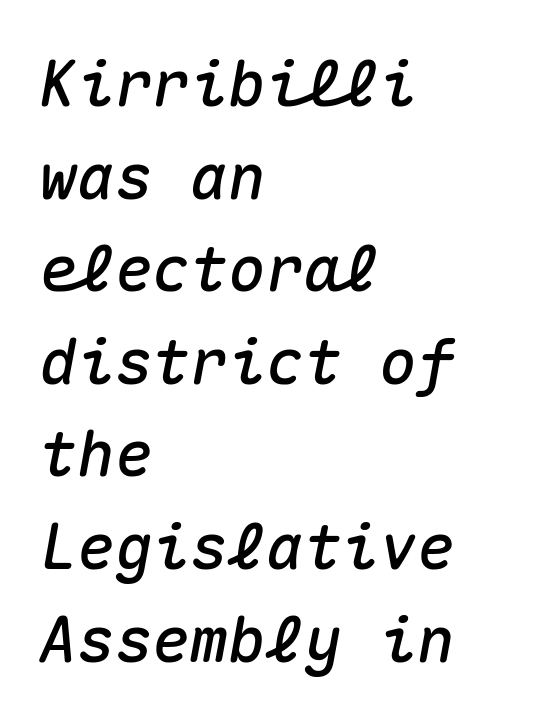
{"italic": "yes", "lean": "right", "slant_degrees": 10, "width": "normal", "stroke_contrast": "medium", "x_height": "medium", "monospaced": "yes", "underline": "no", "align": "left", "line_spacing": "normal", "line_spacing_ratio": 1.47, "letter_spacing": "normal", "letter_spacing_em": 0.0, "glyph_px": 63}
